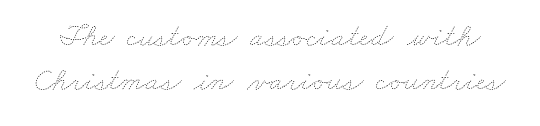
The rendering uses a moderate line-height, typical for paragraphs. Stems here are at most as thick as an everyday book face. Varying glyph widths throughout — classic text-font behaviour. Inter-character spacing is left at the font's built-in metrics. Unmarked baselines from the first word to the last.
